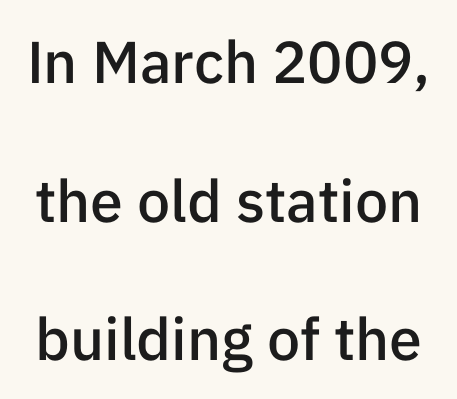
{"serif": "no", "italic": "no", "bold": "semi", "weight": "semibold", "width": "normal", "stroke_contrast": "low", "x_height": "medium", "monospaced": "no", "underline": "no", "line_spacing": "loose", "line_spacing_ratio": 2.35, "letter_spacing": "normal", "letter_spacing_em": 0.0, "glyph_px": 59}
